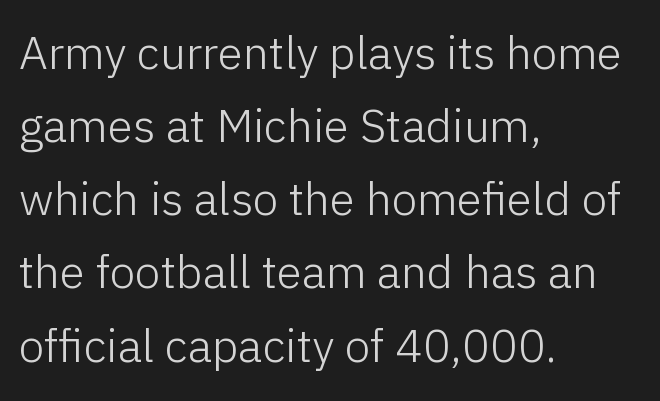
The image shows 46 px light sans-serif type, upright; set left-aligned, normal line spacing (1.59x), normal letter spacing, not underlined; low stroke contrast and a medium x-height.
